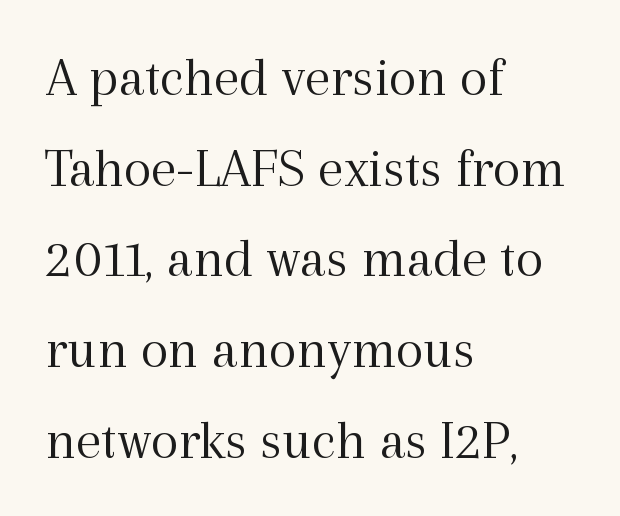
On a weight scale, this lands at 450 or below. Here the designer chose a conventional face with non-uniform glyph widths. This is roman type, the default non-slanted kind. The specimen omits any rule beneath the text block's lines. Rows of type keep a routine distance in the vertical direction.
